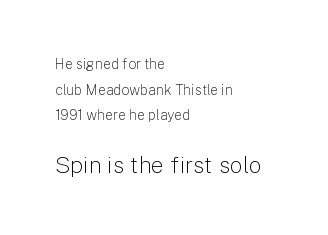
{"italic": "no", "bold": "no", "underline": "no", "align": "left", "line_spacing_ratio": 1.83, "letter_spacing": "normal", "letter_spacing_em": 0.0, "larger_block": "second", "size_ratio": 1.64, "glyph_px": 23}
